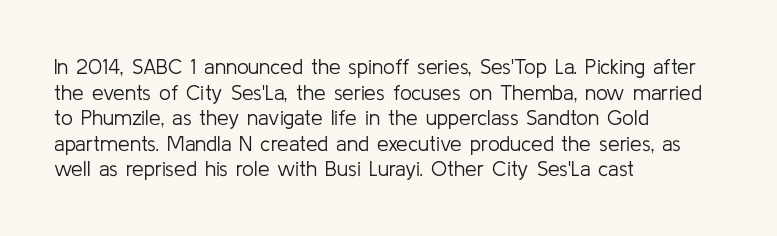
The image shows 21 px text type, upright; set left-aligned, line spacing 1.22x, normal letter spacing, not underlined.
